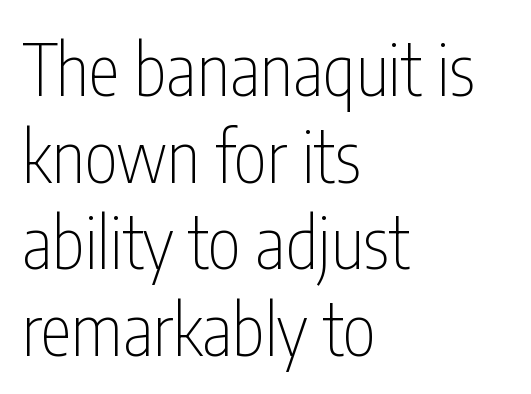
The image shows 71 px thin, condensed sans-serif type, upright; set left-aligned, line spacing 1.22x, normal letter spacing, not underlined; low stroke contrast and a medium x-height.
